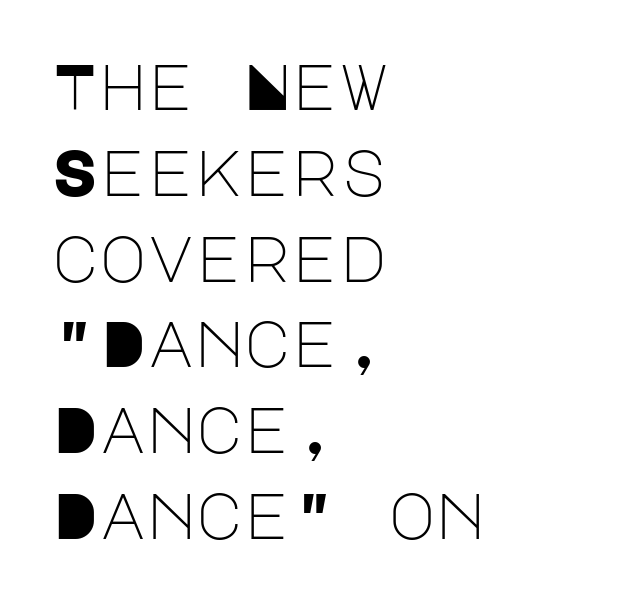
{"serif": "no", "italic": "no", "bold": "no", "weight": "light", "width": "normal", "stroke_contrast": "low", "x_height": "large", "underline": "no", "align": "left", "line_spacing": "normal", "line_spacing_ratio": 1.32, "letter_spacing": "normal", "letter_spacing_em": 0.0, "glyph_px": 65}
